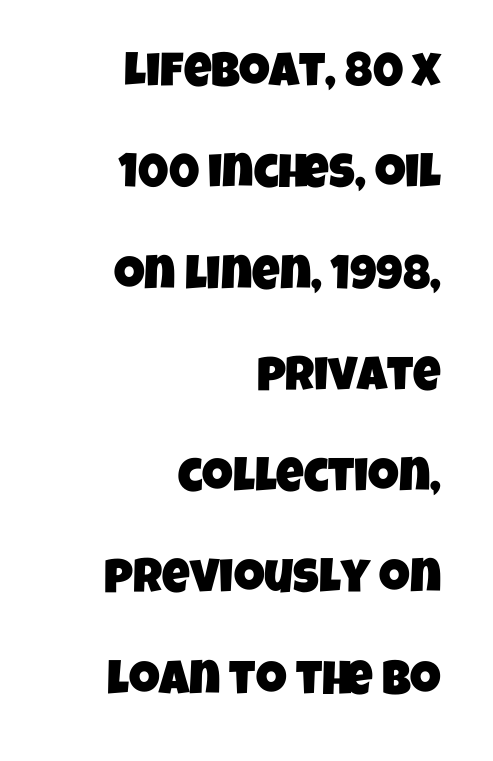
Casual observation: everything's shoved over to the right. Students, note that the glyphs here touch the page at normal intervals. The area under the type is left untouched. The rendering uses natural spacing where letterforms have individual widths. Serif or sans? Sans — the stroke terminals are bare. Baseline-to-baseline distance is far greater than the letter height.
